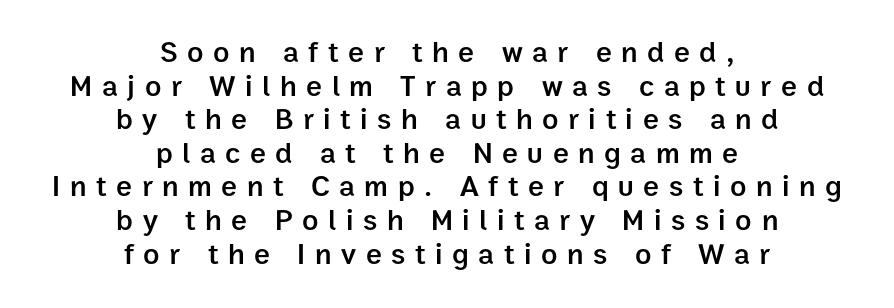
{"serif": "no", "italic": "no", "bold": "semi", "weight": "semibold", "width": "normal", "stroke_contrast": "low", "x_height": "medium", "monospaced": "no", "underline": "no", "align": "center", "line_spacing": "tight", "line_spacing_ratio": 1.12, "letter_spacing": "wide", "letter_spacing_em": 0.32, "glyph_px": 30}
